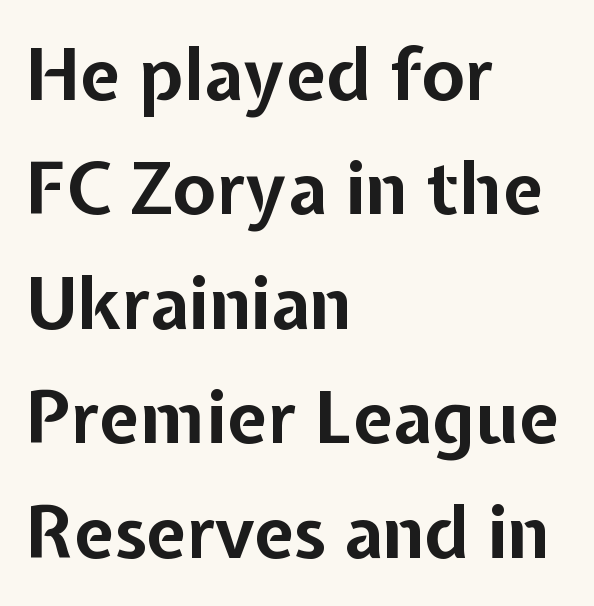
The image shows 72 px bold sans-serif type, upright; set left-aligned, normal line spacing (1.59x), normal letter spacing, not underlined; low stroke contrast and a medium x-height.
